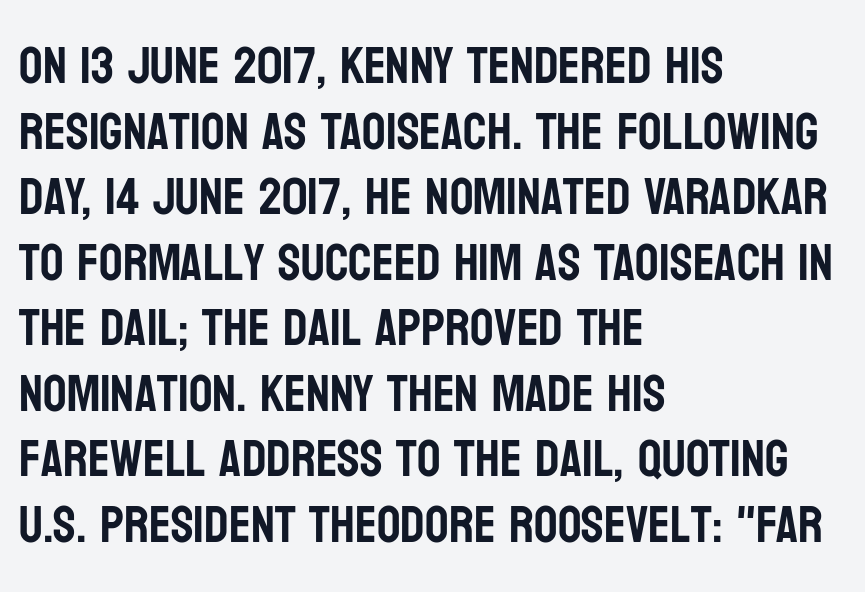
Do the characters align in a grid? No, the font is proportional. Italic? Not at all — the glyphs are vertical. The foot of each line stays bare and open. The glyphs in this specimen are sans serif. The passage shown stacks its lines at a standard gap. You could call the tracking neutral — neither tight nor loose.
